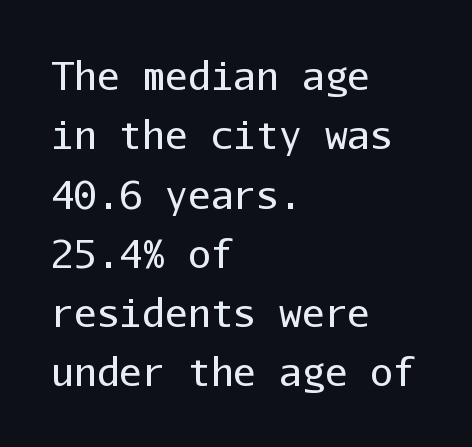
Does the type have serifs? No, each stem ends abruptly. The foot of each line stays bare and open. Each line starts at the same left margin while the right side varies. Think standard paragraph weight, or any step lighter than that.
